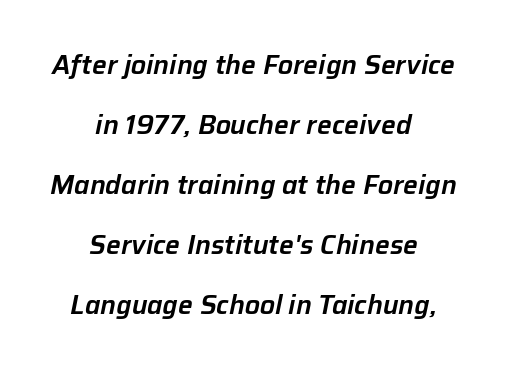
Q: Is the text italic (slanted)? A: Yes, it leans right by about 12 degrees.
Q: Is the text underlined? A: No.
Q: How is the paragraph aligned? A: Centered.
Q: Is the spacing between letters normal or unusually wide? A: Normal.
Q: Is the spacing between lines tight, normal or loose? A: Loose.
